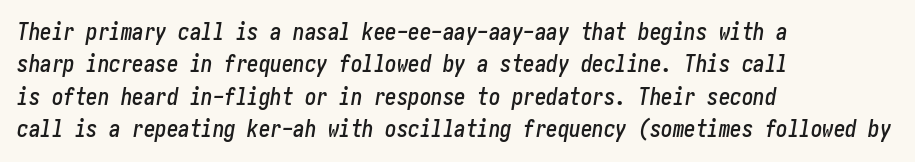
The image shows 23 px text type, italic (leaning right); set left-aligned, normal line spacing (1.41x), normal letter spacing, not underlined.
